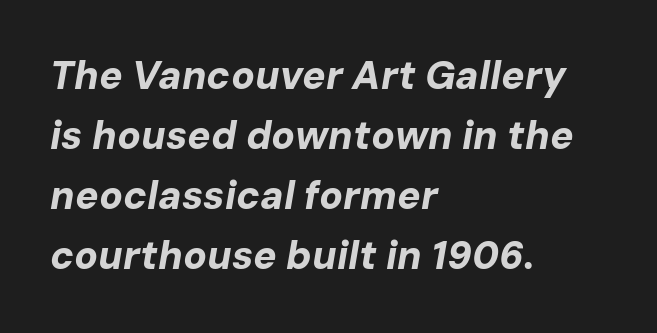
The image shows 39 px bold type, italic (leaning right); set left-aligned, normal line spacing (1.54x), normal letter spacing, not underlined; low stroke contrast and a medium x-height.
